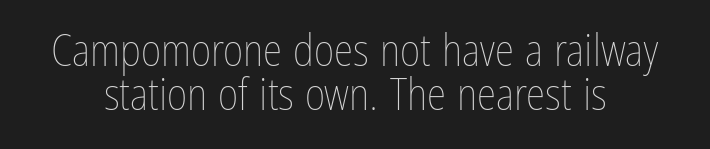
The image shows 44 px thin, condensed type, upright; set tight line spacing (0.99x), normal letter spacing, not underlined; low stroke contrast and a medium x-height.
